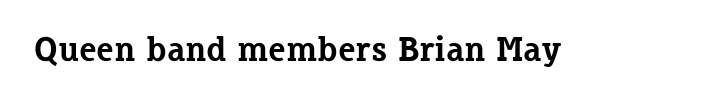
Q: Is the text bold? A: Yes.
Q: Is the text italic (slanted)? A: No, it is upright.
Q: Is the typeface a serif or a sans-serif typeface? A: Serif.
Q: Is the text underlined? A: No.
Q: Is the spacing between letters normal or unusually wide? A: Normal.
Q: Width (condensed, normal, or wide)? A: Normal.
Q: Stroke contrast? A: Low.
Q: x-height? A: Medium.
Q: Monospaced? A: No.
